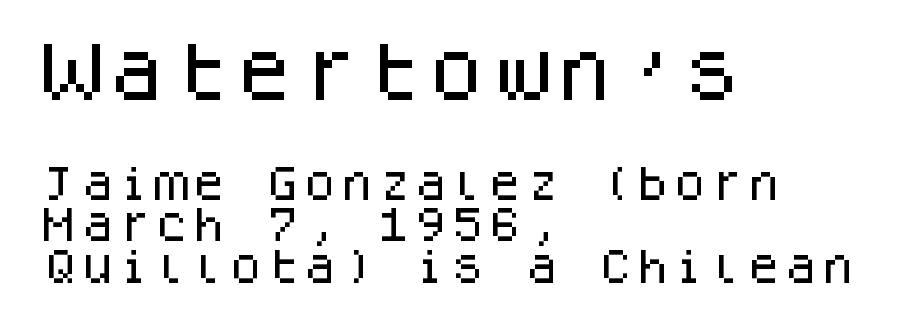
{"serif": "no", "italic": "no", "width": "normal", "stroke_contrast": "low", "x_height": "large", "monospaced": "yes", "underline": "no", "align": "left", "line_spacing": "tight", "line_spacing_ratio": 1.12, "letter_spacing": "normal", "letter_spacing_em": 0.0, "larger_block": "first", "size_ratio": 1.73, "glyph_px": 64}
